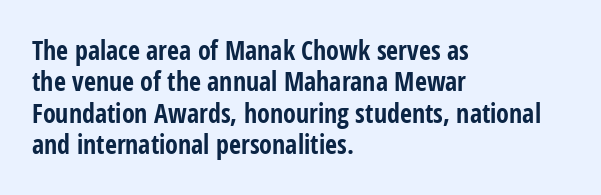
Q: Is the text bold? A: Yes.
Q: Is the text italic (slanted)? A: No, it is upright.
Q: Is the text underlined? A: No.
Q: How is the paragraph aligned? A: Left-aligned.
Q: Is the spacing between letters normal or unusually wide? A: Normal.
